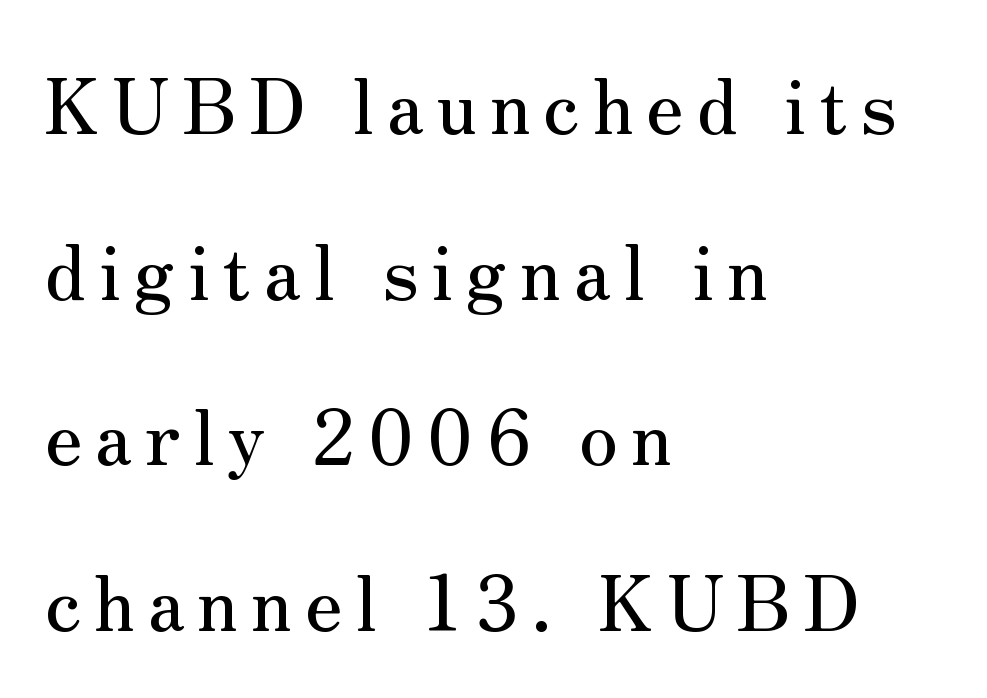
Lines of text with bare space underneath. Vertically, the passage feels expansive, rows floating well apart. Notice how the passage keeps a crisp vertical edge on the left only. If you drew a line through each stem, it would be perfectly vertical.
